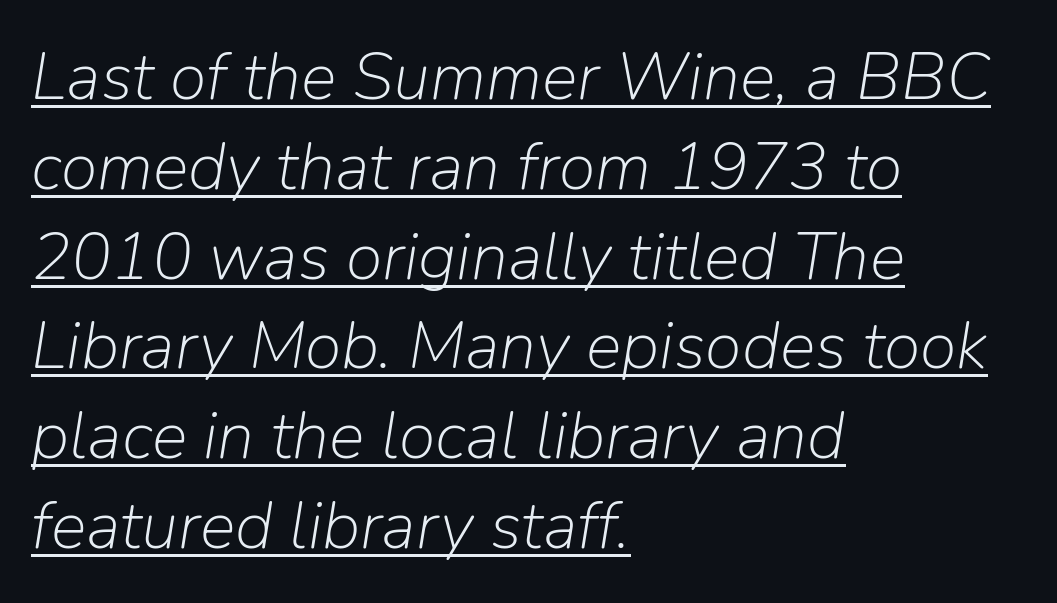
The image shows 67 px light type, italic (leaning right); set left-aligned, normal line spacing (1.34x), normal letter spacing, underlined; low stroke contrast and a medium x-height.
